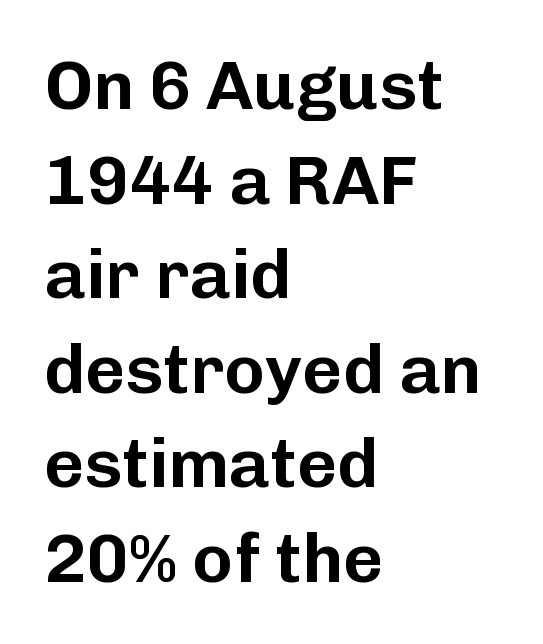
{"serif": "no", "italic": "no", "width": "normal", "stroke_contrast": "low", "x_height": "medium", "monospaced": "no", "underline": "no", "align": "left", "line_spacing": "normal", "line_spacing_ratio": 1.37, "letter_spacing": "normal", "letter_spacing_em": 0.0, "glyph_px": 69}
